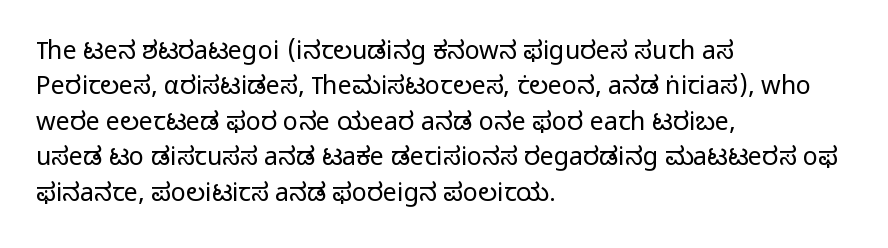
The image shows 25 px text type, upright; set left-aligned, normal line spacing (1.42x), normal letter spacing, not underlined.
